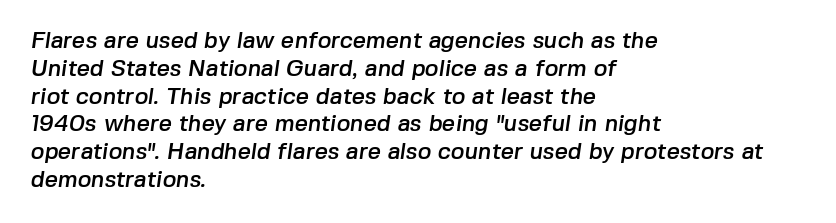
The image shows 23 px text type; set left-aligned, line spacing 1.21x, normal letter spacing, not underlined.
